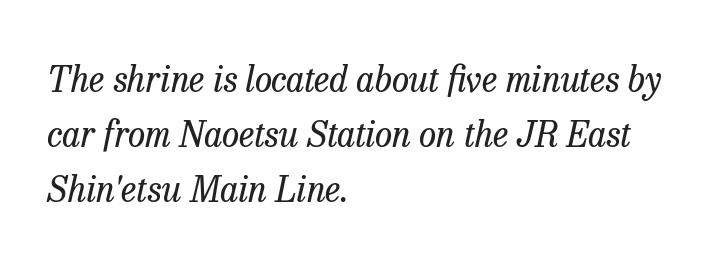
Q: Is the text bold? A: No.
Q: Is the text italic (slanted)? A: Yes, it leans right by about 13 degrees.
Q: Is the typeface a serif or a sans-serif typeface? A: Serif.
Q: Is the text underlined? A: No.
Q: How is the paragraph aligned? A: Left-aligned.
Q: Is the spacing between letters normal or unusually wide? A: Normal.
Q: Is the spacing between lines tight, normal or loose? A: Normal.
Q: Width (condensed, normal, or wide)? A: Normal.
Q: Stroke contrast? A: Low.
Q: x-height? A: Medium.
Q: Monospaced? A: No.
